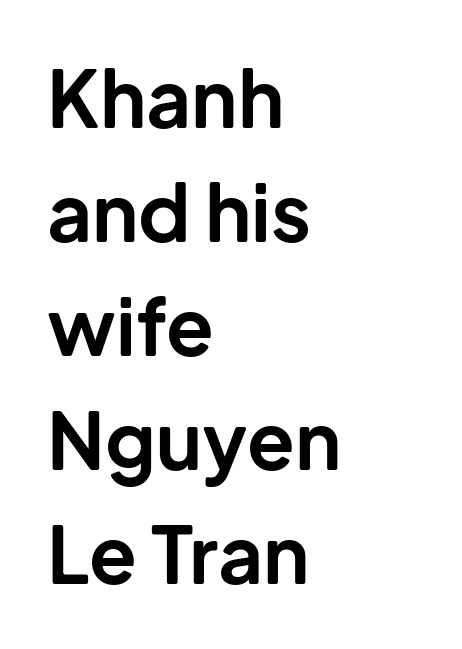
The image shows 78 px bold sans-serif type, upright; set left-aligned, normal line spacing (1.46x), normal letter spacing, not underlined; low stroke contrast and a medium x-height.
